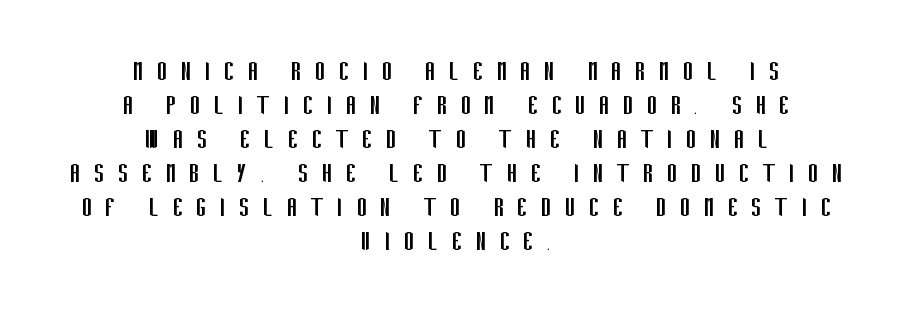
Q: Is the text bold? A: No.
Q: Is the text italic (slanted)? A: No, it is upright.
Q: Is the typeface a serif or a sans-serif typeface? A: Sans-serif.
Q: Is the text underlined? A: No.
Q: How is the paragraph aligned? A: Centered.
Q: Is the spacing between letters normal or unusually wide? A: Unusually wide.
Q: Is the spacing between lines tight, normal or loose? A: Tight.
Q: Width (condensed, normal, or wide)? A: Condensed.
Q: Stroke contrast? A: Low.
Q: x-height? A: Large.
Q: Monospaced? A: No.
